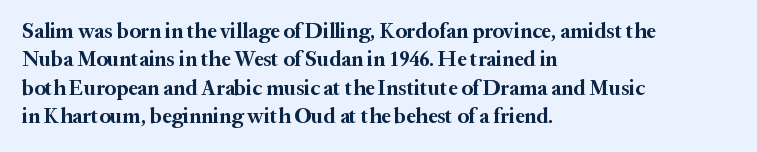
{"italic": "no", "bold": "yes", "underline": "no", "align": "left", "line_spacing": "normal", "line_spacing_ratio": 1.35, "letter_spacing": "normal", "letter_spacing_em": 0.0, "glyph_px": 21}
